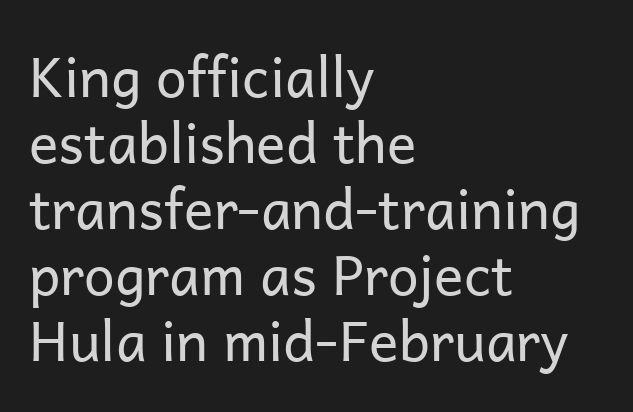
{"serif": "no", "italic": "no", "bold": "no", "weight": "regular", "width": "normal", "stroke_contrast": "low", "x_height": "medium", "monospaced": "no", "underline": "no", "align": "left", "line_spacing_ratio": 1.2, "letter_spacing": "normal", "letter_spacing_em": 0.0, "glyph_px": 55}
